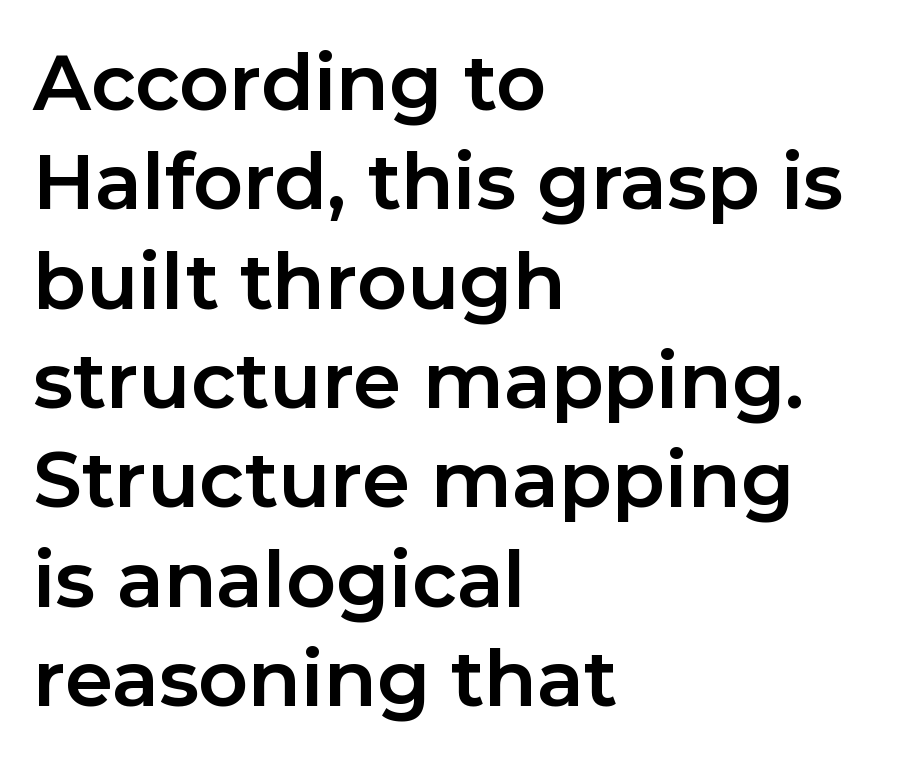
The image shows 77 px bold sans-serif type, upright; set left-aligned, normal line spacing (1.29x), normal letter spacing, not underlined; low stroke contrast and a medium x-height.
